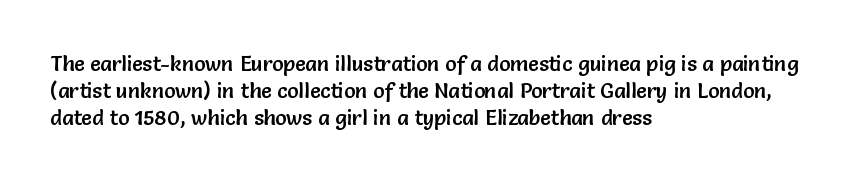
The image shows 21 px text type, upright; set left-aligned, normal line spacing (1.29x), normal letter spacing, not underlined.
